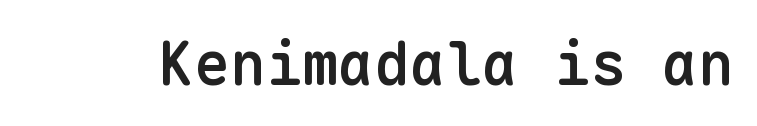
Q: Is the text bold? A: Semi-bold.
Q: Is the text italic (slanted)? A: No, it is upright.
Q: Is the typeface a serif or a sans-serif typeface? A: Sans-serif.
Q: Is the text underlined? A: No.
Q: Is the spacing between letters normal or unusually wide? A: Normal.
Q: Width (condensed, normal, or wide)? A: Normal.
Q: Stroke contrast? A: Low.
Q: x-height? A: Medium.
Q: Monospaced? A: Yes.
